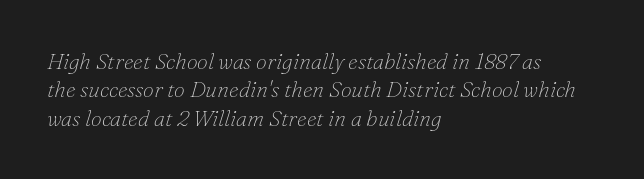
A classic flush-left, rag-right setting is used for this passage. Rule under the text: the space is simply empty. The space between consecutive lines is moderate. These lines were composed using italics.
